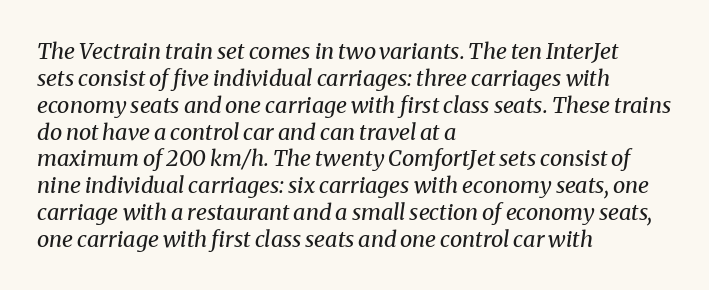
Q: Is the text bold? A: No.
Q: Is the text italic (slanted)? A: Yes, it leans right by about 8 degrees.
Q: Is the text underlined? A: No.
Q: How is the paragraph aligned? A: Left-aligned.
Q: Is the spacing between letters normal or unusually wide? A: Normal.
